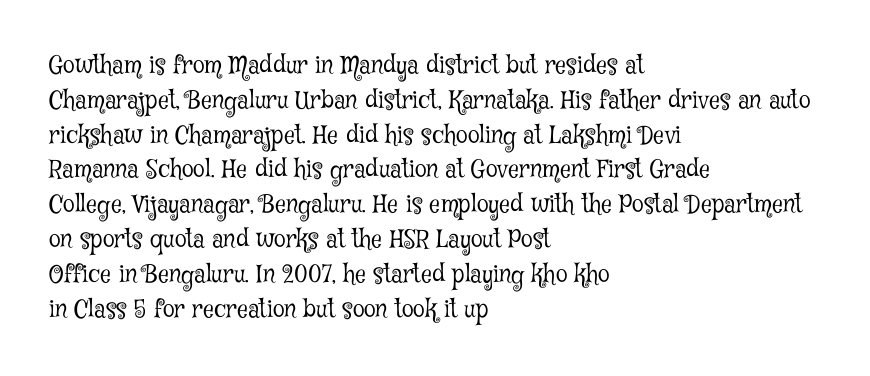
The image shows 24 px text type, upright; set left-aligned, normal line spacing (1.45x), normal letter spacing, not underlined.
